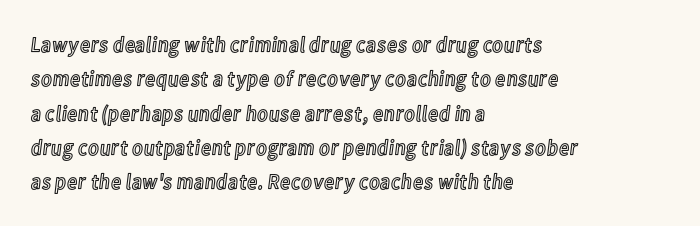
{"underline": "no", "align": "left", "line_spacing": "normal", "line_spacing_ratio": 1.56, "letter_spacing": "normal", "letter_spacing_em": 0.0, "glyph_px": 22}
